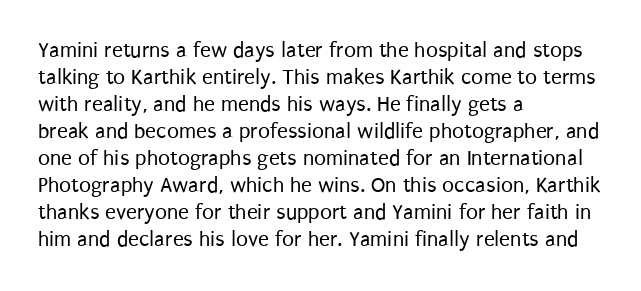
Q: Is the text bold? A: No.
Q: Is the text italic (slanted)? A: No, it is upright.
Q: Is the text underlined? A: No.
Q: How is the paragraph aligned? A: Left-aligned.
Q: Is the spacing between letters normal or unusually wide? A: Normal.
